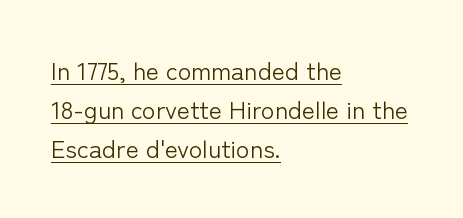
{"italic": "no", "bold": "no", "underline": "yes", "align": "left", "line_spacing": "normal", "line_spacing_ratio": 1.57, "letter_spacing": "normal", "letter_spacing_em": 0.0, "glyph_px": 25}
